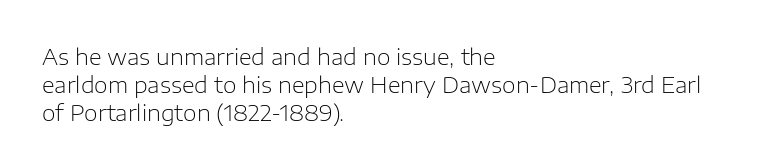
The image shows 22 px text type, upright; set left-aligned, normal line spacing (1.27x), normal letter spacing, not underlined.
